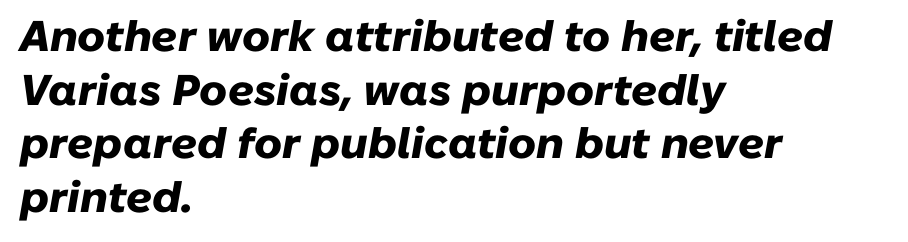
Q: Is the text bold? A: Yes.
Q: Is the text italic (slanted)? A: Yes, it leans right by about 10 degrees.
Q: Is the text underlined? A: No.
Q: How is the paragraph aligned? A: Left-aligned.
Q: Is the spacing between letters normal or unusually wide? A: Normal.
Q: Is the spacing between lines tight, normal or loose? A: Normal.
Q: Width (condensed, normal, or wide)? A: Normal.
Q: Stroke contrast? A: Low.
Q: x-height? A: Medium.
Q: Monospaced? A: No.
